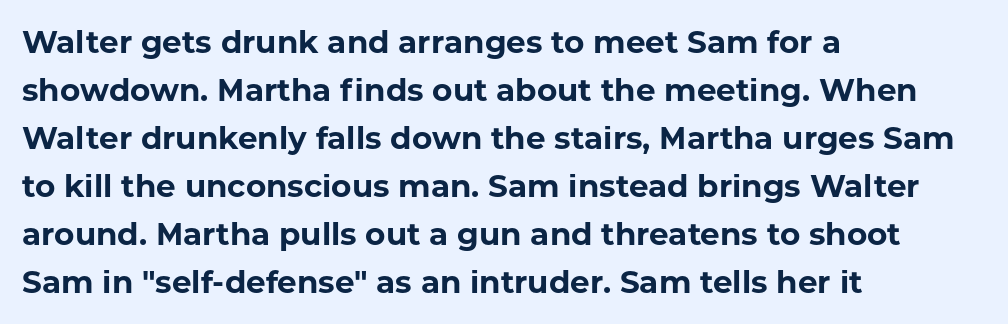
Q: Is the text bold? A: Yes.
Q: Is the text italic (slanted)? A: No, it is upright.
Q: Is the typeface a serif or a sans-serif typeface? A: Sans-serif.
Q: Is the text underlined? A: No.
Q: How is the paragraph aligned? A: Left-aligned.
Q: Is the spacing between letters normal or unusually wide? A: Normal.
Q: Is the spacing between lines tight, normal or loose? A: Normal.
Q: Width (condensed, normal, or wide)? A: Normal.
Q: Stroke contrast? A: Low.
Q: x-height? A: Medium.
Q: Monospaced? A: No.
